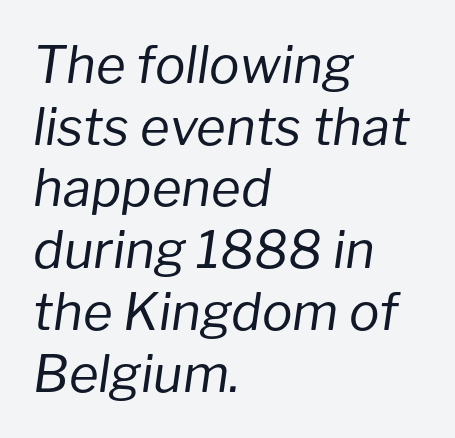
Q: Is the text bold? A: No.
Q: Is the text italic (slanted)? A: Yes, it leans right by about 8 degrees.
Q: Is the text underlined? A: No.
Q: How is the paragraph aligned? A: Left-aligned.
Q: Is the spacing between letters normal or unusually wide? A: Normal.
Q: Width (condensed, normal, or wide)? A: Normal.
Q: Stroke contrast? A: Low.
Q: x-height? A: Medium.
Q: Monospaced? A: No.
